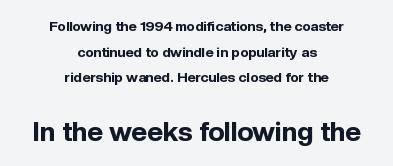
Q: Is the text bold? A: Yes.
Q: Is the text italic (slanted)? A: No, it is upright.
Q: Is the text underlined? A: No.
Q: How is the paragraph aligned? A: Centered.
Q: Is the spacing between letters normal or unusually wide? A: Normal.
Q: Which block of text is set in a larger size, the first (top) or the second (bottom)? A: The second (bottom) one.
